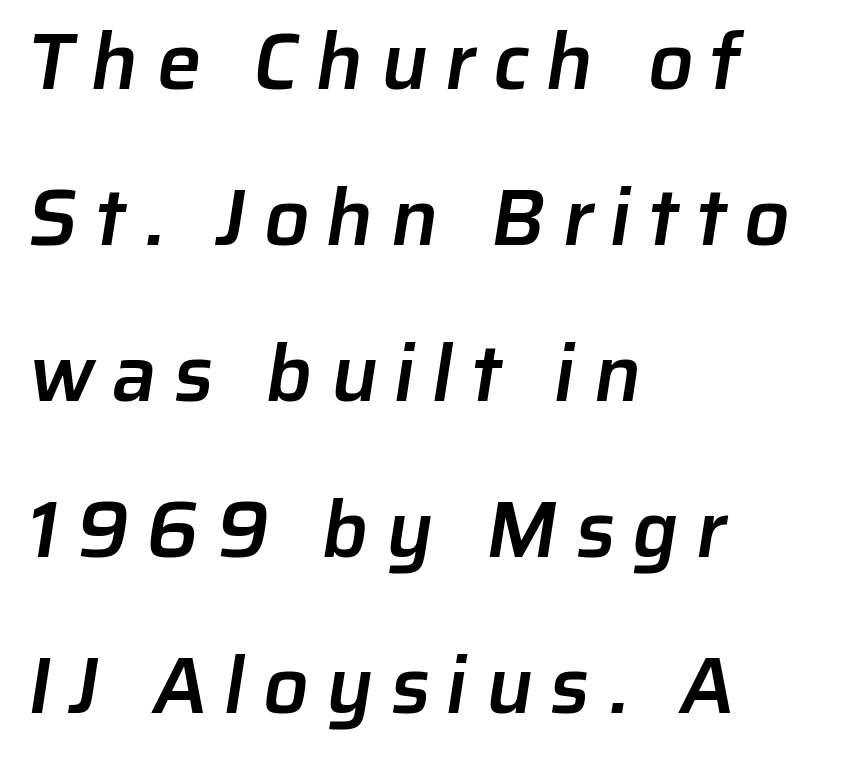
Reading down the block, your eye returns to a fixed left position each line. Descenders hang freely into open space. The passage shown is semibold, sitting just below true bold. The gaps between neighbouring characters are conspicuously large.
